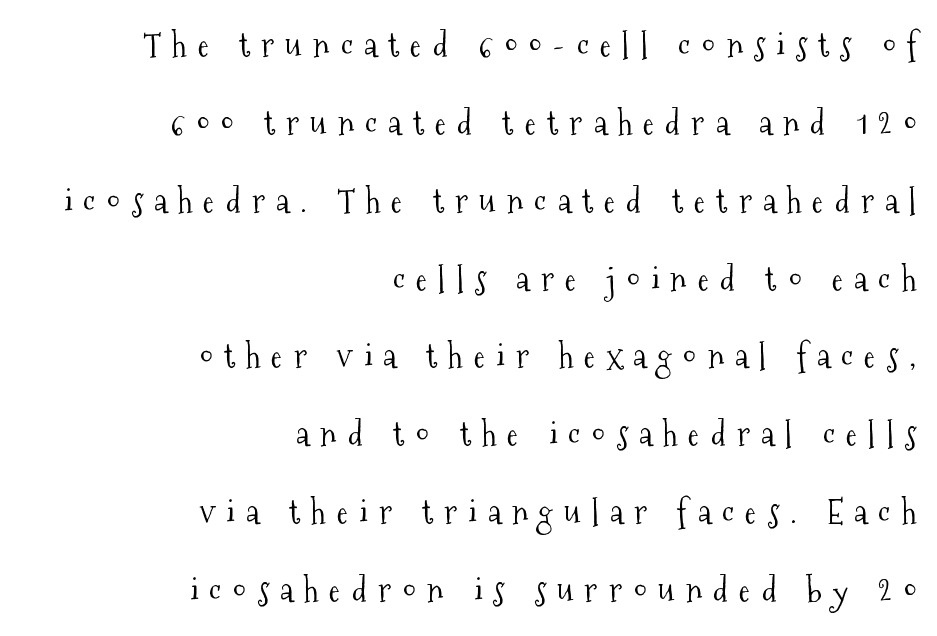
Right-aligned paragraph, ragged on the left. The font sits on the lighter half of the weight spectrum, regular included. This is roman type, the default non-slanted kind. The space beneath each line is pristine and unruled. Font category for this specimen: serif.
